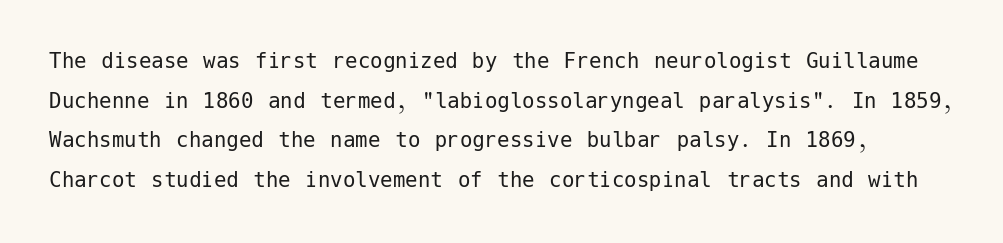
The image shows 25 px text type, upright; set normal line spacing (1.59x), normal letter spacing, not underlined.
